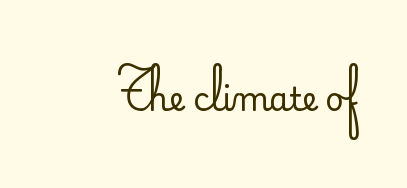
The typeface chosen for these lines omits serifs. The specimen reads as upright at a glance. Note the varied advance widths — an 'i' is clearly narrower than an 'm'. Tracking here is standard; glyphs follow each other at the usual distance. A bare baseline throughout the passage. The strokes are not fattened; the text isn't bold.
